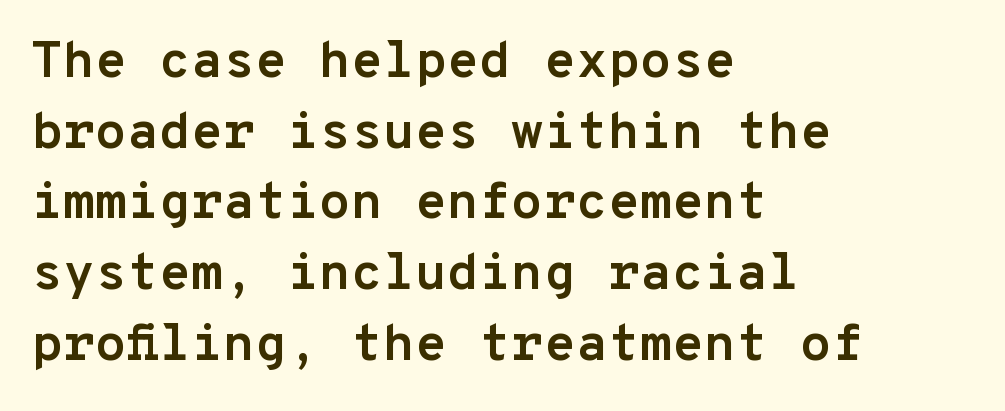
The image shows 52 px semibold sans-serif type, upright, monospaced; set left-aligned, normal line spacing (1.36x), normal letter spacing, not underlined; low stroke contrast and a medium x-height.
